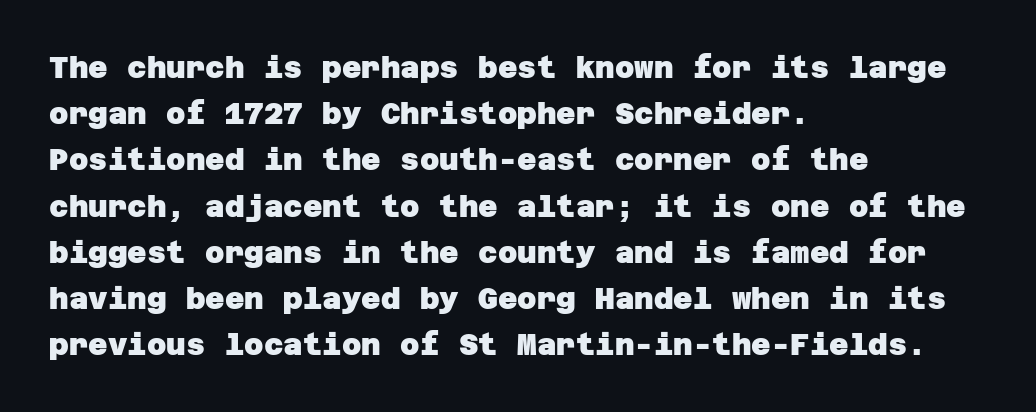
Q: Is the text bold? A: Yes.
Q: Is the typeface a serif or a sans-serif typeface? A: Sans-serif.
Q: Is the text underlined? A: No.
Q: How is the paragraph aligned? A: Left-aligned.
Q: Is the spacing between letters normal or unusually wide? A: Normal.
Q: Is the spacing between lines tight, normal or loose? A: Normal.
Q: Width (condensed, normal, or wide)? A: Normal.
Q: Stroke contrast? A: Low.
Q: x-height? A: Large.
